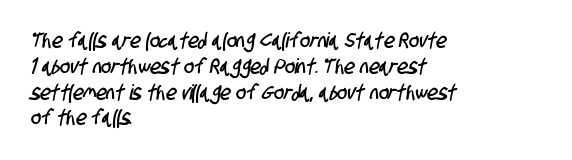
You could call the tracking neutral — neither tight nor loose. The glyphs are unaccompanied by any horizontal stroke below them. Each line starts at the same left margin while the right side varies.
